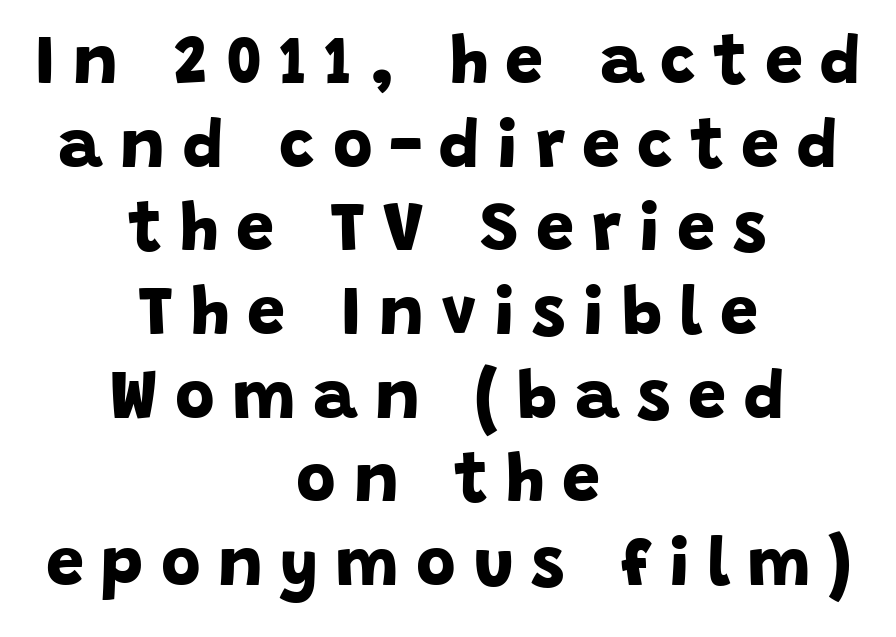
{"serif": "no", "bold": "yes", "weight": "bold", "width": "normal", "stroke_contrast": "low", "x_height": "large", "monospaced": "no", "underline": "no", "align": "center", "line_spacing_ratio": 1.23, "letter_spacing": "wide", "letter_spacing_em": 0.26, "glyph_px": 68}
